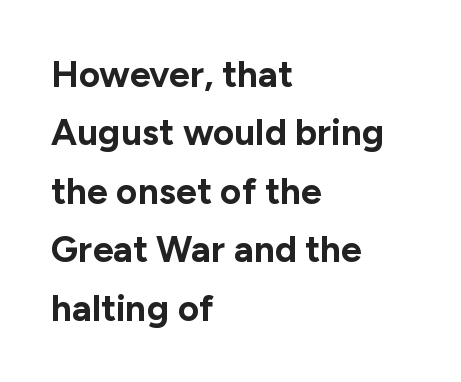
The image shows 37 px bold sans-serif type, upright; set left-aligned, normal line spacing (1.58x), normal letter spacing, not underlined; low stroke contrast and a medium x-height.
